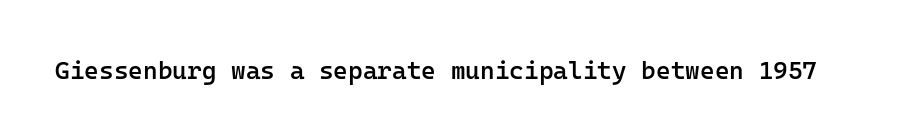
{"italic": "no", "bold": "semi", "underline": "no", "letter_spacing": "normal", "letter_spacing_em": 0.0, "glyph_px": 25}
